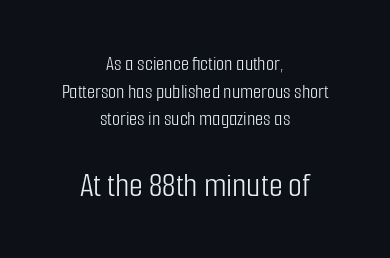
Do the characters align in a grid? No, the font is proportional. Rows of type keep a routine distance in the vertical direction. On a weight scale, this lands at 450 or below. The lettering stays uniformly vertical, giving the passage a roman look.
